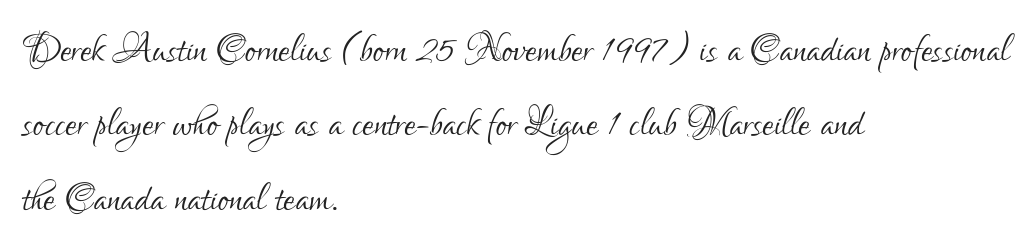
The space between consecutive lines is moderate. Where is the straight margin? On the left. Default kerning and tracking; the words read as compact shapes. Each letter keeps its own natural width here, so spacing adapts to shape.
